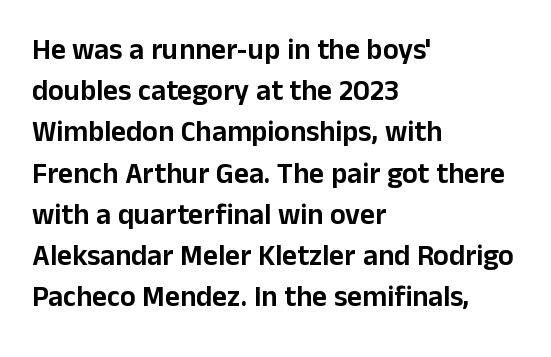
Q: Is the text italic (slanted)? A: No, it is upright.
Q: Is the typeface a serif or a sans-serif typeface? A: Sans-serif.
Q: Is the text underlined? A: No.
Q: How is the paragraph aligned? A: Left-aligned.
Q: Is the spacing between letters normal or unusually wide? A: Normal.
Q: Is the spacing between lines tight, normal or loose? A: Normal.
Q: Width (condensed, normal, or wide)? A: Normal.
Q: Stroke contrast? A: Low.
Q: x-height? A: Medium.
Q: Monospaced? A: No.
